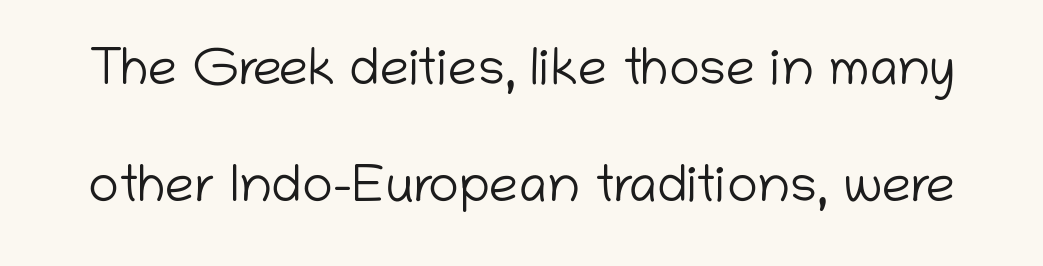
{"serif": "no", "italic": "no", "bold": "no", "weight": "light", "width": "normal", "stroke_contrast": "low", "x_height": "medium", "monospaced": "no", "underline": "no", "line_spacing": "loose", "line_spacing_ratio": 2.25, "letter_spacing": "normal", "letter_spacing_em": 0.0, "glyph_px": 52}
